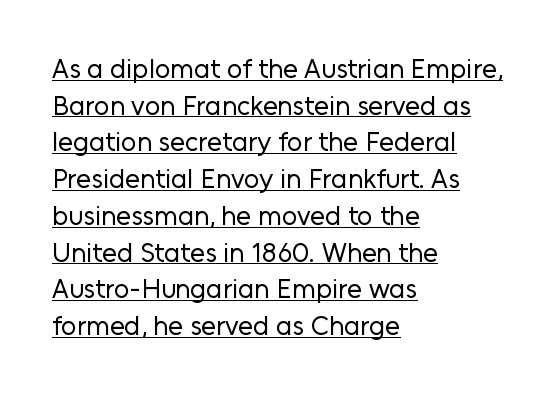
Q: Is the text bold? A: No.
Q: Is the text italic (slanted)? A: No, it is upright.
Q: Is the text underlined? A: Yes.
Q: How is the paragraph aligned? A: Left-aligned.
Q: Is the spacing between letters normal or unusually wide? A: Normal.
Q: Is the spacing between lines tight, normal or loose? A: Normal.
